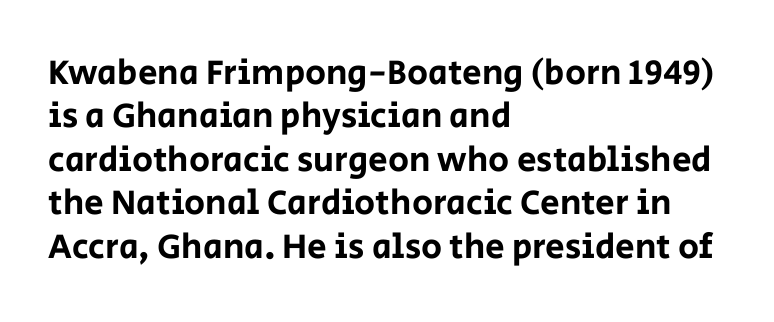
Proportional: the letters do not fall into vertical columns. The letters stand straight up with perfectly vertical stems. Regarding serifs, this sample does without them. All the whitespace from short lines collects on the right.
